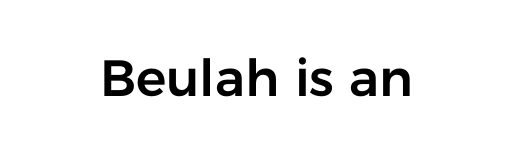
Words appear dense and cohesive because spacing is normal. Do the characters align in a grid? No, the font is proportional. Unlike italic type, these characters show no tilt at all. Unlike a traditional serif, this face leaves its strokes unadorned.
